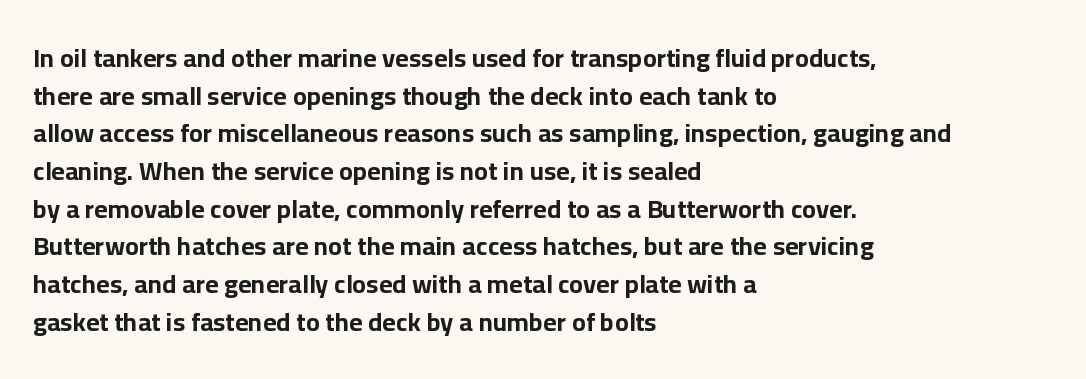
{"italic": "no", "bold": "yes", "underline": "no", "align": "left", "line_spacing": "normal", "line_spacing_ratio": 1.45, "letter_spacing": "normal", "letter_spacing_em": 0.0, "glyph_px": 26}
